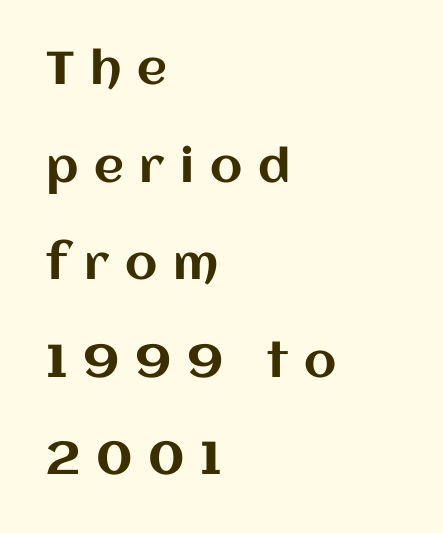
{"italic": "no", "width": "normal", "stroke_contrast": "medium", "x_height": "large", "monospaced": "no", "underline": "no", "align": "left", "line_spacing": "loose", "line_spacing_ratio": 2.12, "letter_spacing": "wide", "letter_spacing_em": 0.34, "glyph_px": 46}
